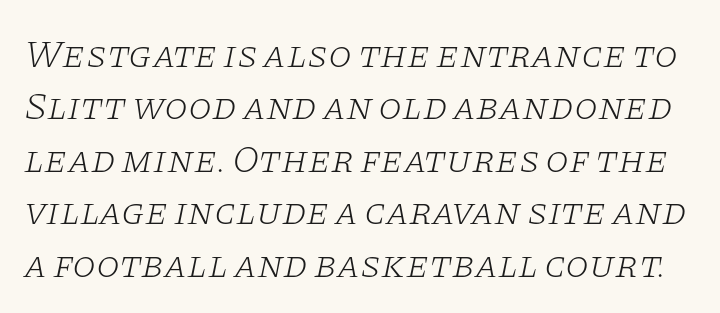
{"serif": "yes", "italic": "yes", "lean": "right", "slant_degrees": 11, "bold": "no", "weight": "light", "width": "wide", "stroke_contrast": "low", "x_height": "large", "monospaced": "no", "underline": "no", "line_spacing": "normal", "line_spacing_ratio": 1.38, "letter_spacing": "normal", "letter_spacing_em": 0.0, "glyph_px": 38}
